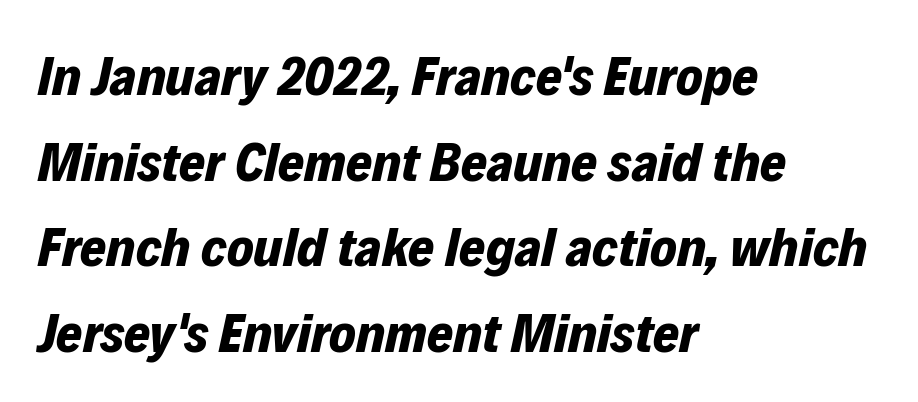
The passage shown is not underscored anywhere. One glance says typical: line gaps are just what's usual. The rendering applies a slant to the glyphs. Teacher's note: observe the even left margin — that is flush-left alignment. Varying glyph widths throughout — classic text-font behaviour.
